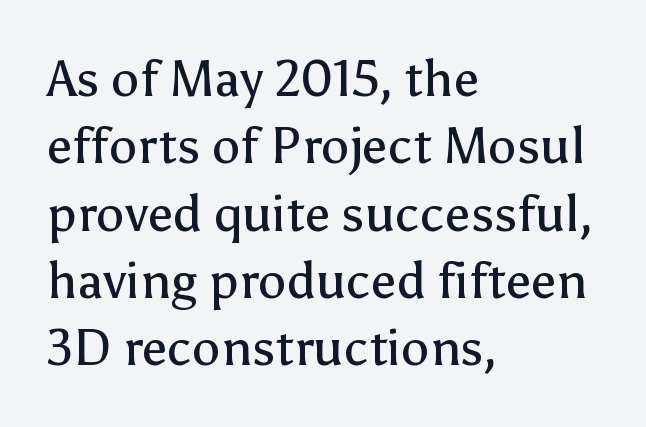
The weight tops out at a normal text grade. Normally led — the rows are evenly, conventionally spaced. If you drew a line through each stem, it would be perfectly vertical. Is this a fixed-width face? No — the glyphs have proportional, varying widths. Note: no serifs on the glyphs.
